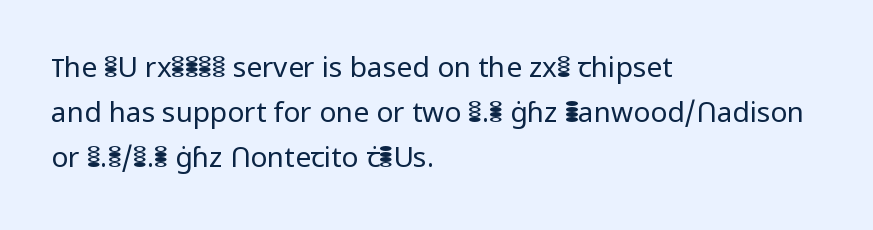
{"serif": "no", "italic": "no", "bold": "no", "weight": "regular", "width": "normal", "stroke_contrast": "low", "x_height": "medium", "monospaced": "no", "underline": "no", "align": "left", "line_spacing": "normal", "line_spacing_ratio": 1.6, "letter_spacing": "normal", "letter_spacing_em": 0.0, "glyph_px": 28}
